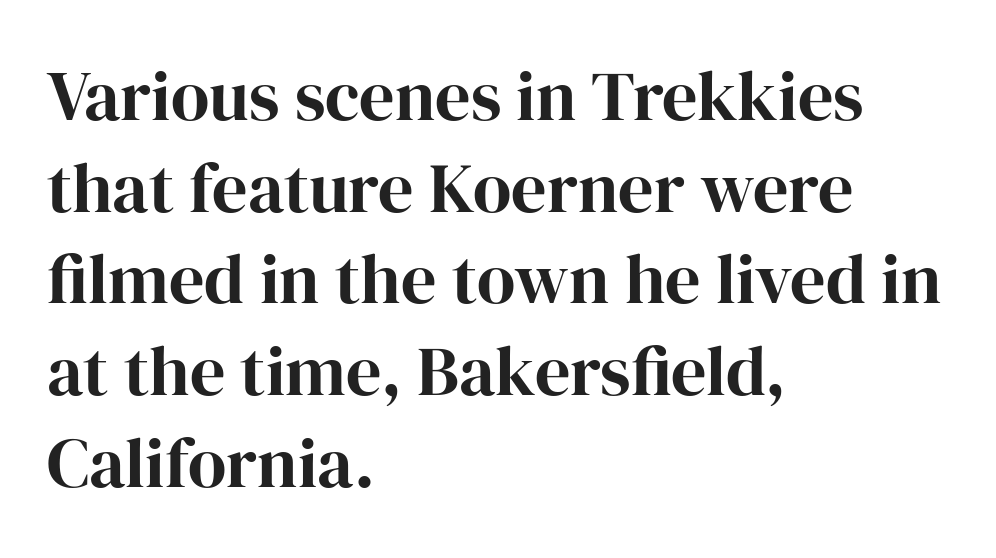
The image shows 70 px serif type, upright; set left-aligned, normal line spacing (1.31x), normal letter spacing, not underlined; high stroke contrast and a medium x-height.
